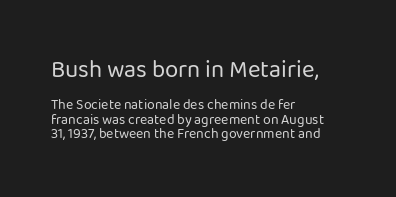
Q: Is the text bold? A: No.
Q: Is the text italic (slanted)? A: No, it is upright.
Q: Is the text underlined? A: No.
Q: How is the paragraph aligned? A: Left-aligned.
Q: Is the spacing between letters normal or unusually wide? A: Normal.
Q: Is the spacing between lines tight, normal or loose? A: Tight.
Q: Which block of text is set in a larger size, the first (top) or the second (bottom)? A: The first (top) one.
